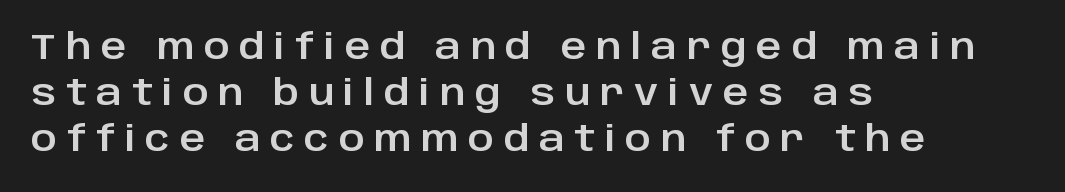
The image shows 35 px sans-serif type, upright; set left-aligned, normal line spacing (1.32x), unusually wide letter spacing (+0.28 em), not underlined; low stroke contrast and a large x-height.
